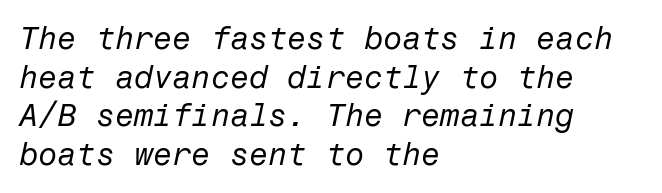
Q: Is the text bold? A: No.
Q: Is the text italic (slanted)? A: Yes, it leans right by about 12 degrees.
Q: Is the text underlined? A: No.
Q: How is the paragraph aligned? A: Left-aligned.
Q: Is the spacing between letters normal or unusually wide? A: Normal.
Q: Is the spacing between lines tight, normal or loose? A: Normal.
Q: Width (condensed, normal, or wide)? A: Normal.
Q: Stroke contrast? A: Low.
Q: x-height? A: Medium.
